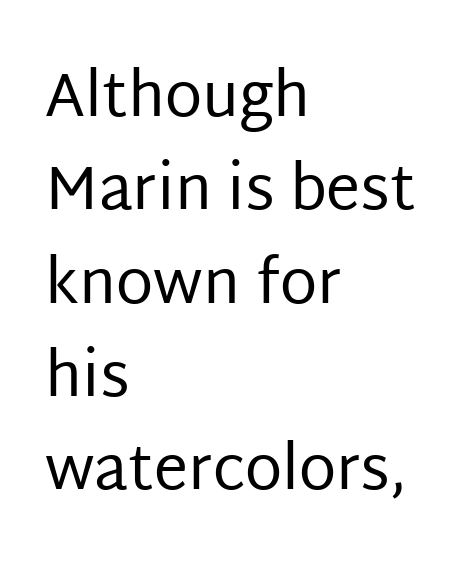
Q: Is the text bold? A: No.
Q: Is the text italic (slanted)? A: No, it is upright.
Q: Is the typeface a serif or a sans-serif typeface? A: Sans-serif.
Q: Is the text underlined? A: No.
Q: How is the paragraph aligned? A: Left-aligned.
Q: Is the spacing between letters normal or unusually wide? A: Normal.
Q: Is the spacing between lines tight, normal or loose? A: Normal.
Q: Width (condensed, normal, or wide)? A: Normal.
Q: Stroke contrast? A: Low.
Q: x-height? A: Large.
Q: Monospaced? A: No.
